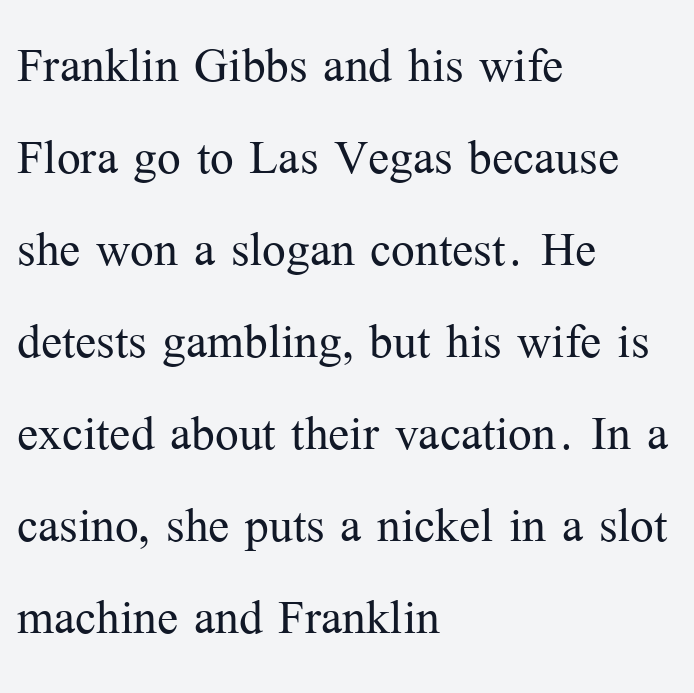
The font family rendered here belongs to the serif group. Unlike italic type, these characters show no tilt at all. This is not heavy type; no bold has been used. Each letter keeps its own natural width here, so spacing adapts to shape. The passage is arranged the way most books set body copy — flush left.
